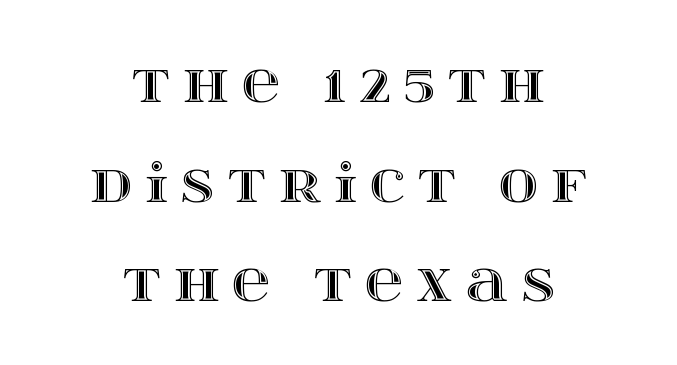
The image shows 53 px wide type, upright; set centered, line spacing 1.88x, unusually wide letter spacing (+0.25 em), not underlined; a large x-height.
